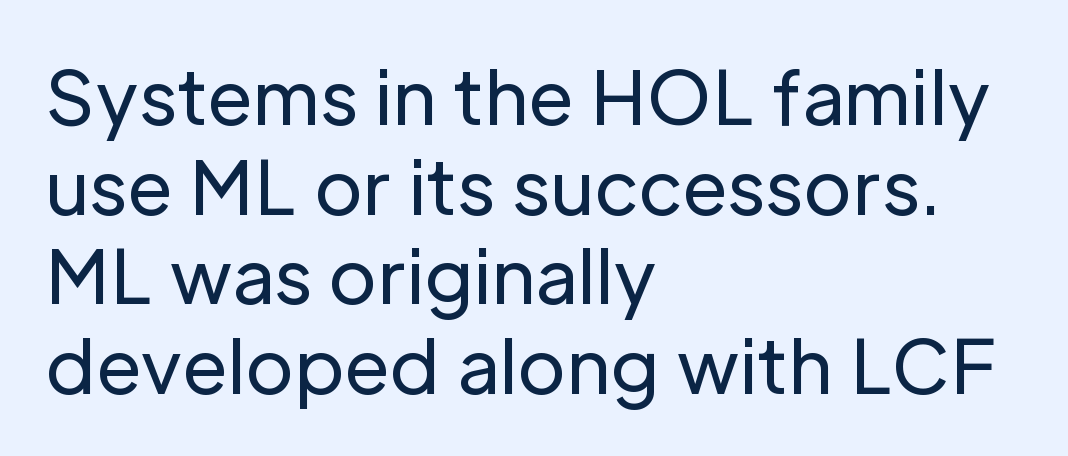
Q: Is the text bold? A: No.
Q: Is the text italic (slanted)? A: No, it is upright.
Q: Is the typeface a serif or a sans-serif typeface? A: Sans-serif.
Q: Is the text underlined? A: No.
Q: How is the paragraph aligned? A: Left-aligned.
Q: Is the spacing between letters normal or unusually wide? A: Normal.
Q: Width (condensed, normal, or wide)? A: Normal.
Q: Stroke contrast? A: Low.
Q: x-height? A: Medium.
Q: Monospaced? A: No.
